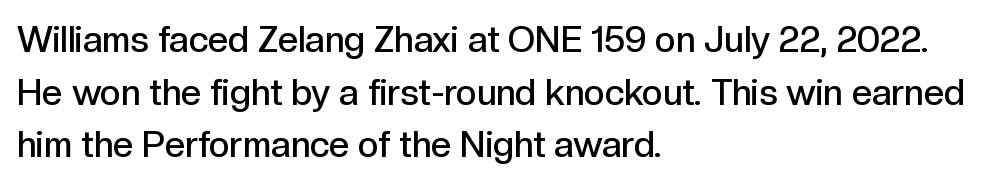
The strokes are fattened partway — semibold, not bold. Posture: upright roman. Spacing verdict: proportional, widths tailored to each character. The area under the type is left untouched. Default kerning and tracking; the words read as compact shapes. Which margin do the lines hug? The left one — the right edge is uneven.
